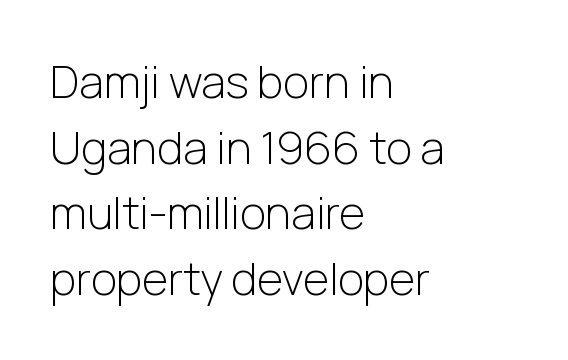
Compared with typical paragraphs, the rows here are spaced about the same. This sample has the flowing, uneven cadence of proportional lettering. The typeface has the unassuming heft of standard copy or less. Serif or sans? Sans — the stroke terminals are bare. Any mark beneath the type? The region is blank. Layout note: lines flush left.
